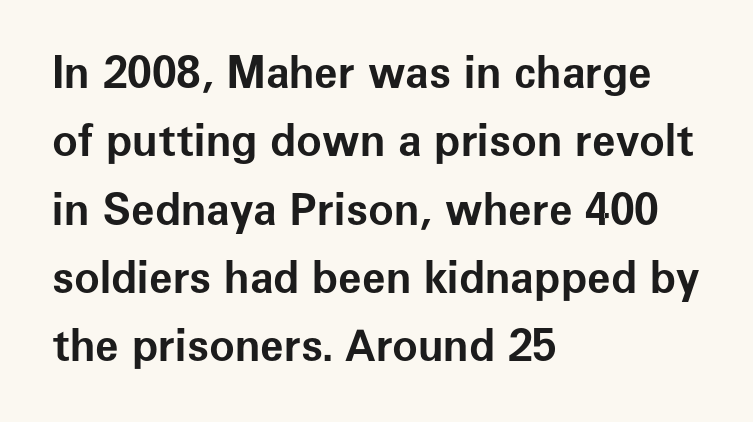
Q: Is the text bold? A: Yes.
Q: Is the text italic (slanted)? A: No, it is upright.
Q: Is the typeface a serif or a sans-serif typeface? A: Sans-serif.
Q: Is the text underlined? A: No.
Q: How is the paragraph aligned? A: Left-aligned.
Q: Is the spacing between letters normal or unusually wide? A: Normal.
Q: Is the spacing between lines tight, normal or loose? A: Normal.
Q: Width (condensed, normal, or wide)? A: Normal.
Q: Stroke contrast? A: Low.
Q: x-height? A: Medium.
Q: Monospaced? A: No.
